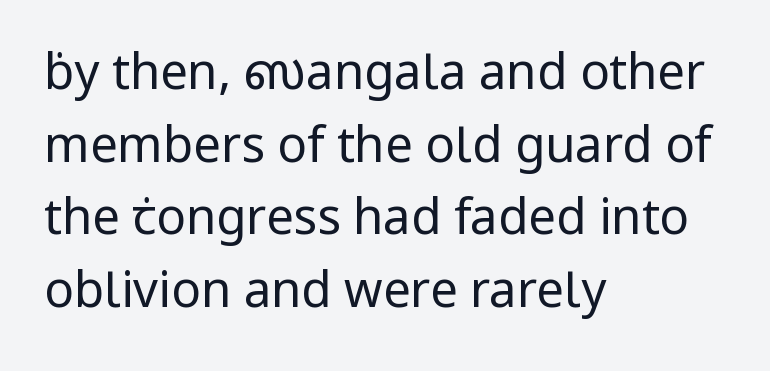
{"serif": "no", "italic": "no", "bold": "no", "weight": "regular", "width": "normal", "stroke_contrast": "low", "x_height": "medium", "monospaced": "no", "underline": "no", "align": "left", "line_spacing": "normal", "line_spacing_ratio": 1.48, "letter_spacing": "normal", "letter_spacing_em": 0.0, "glyph_px": 49}
